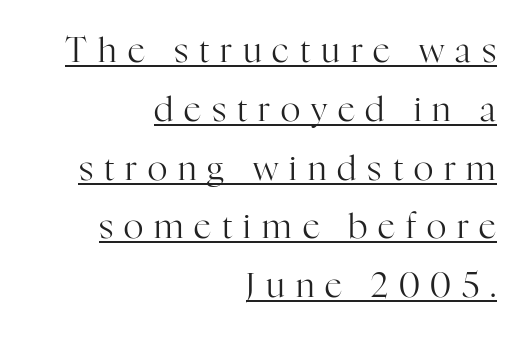
Think of a printed novel: that variable character pitch is what you see here. The setting favours the right margin, as signatures and pull-quotes sometimes do. This rendering features underlined lettering. The typeface chosen for these lines features serifs. You can tell it's not italic because the verticals are truly vertical.
